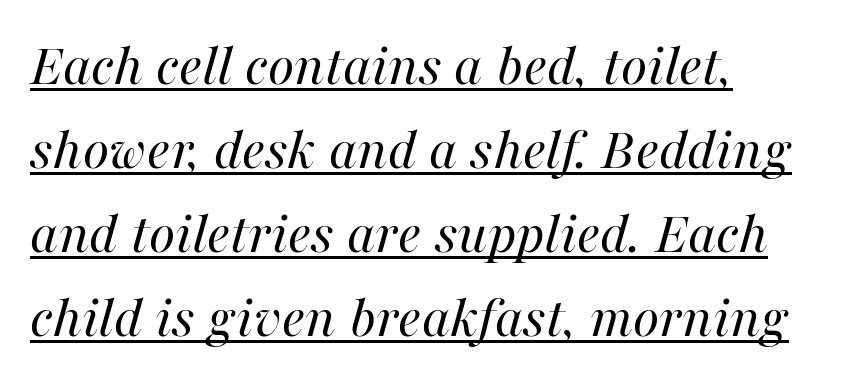
{"italic": "yes", "lean": "right", "slant_degrees": 16, "bold": "no", "weight": "regular", "width": "normal", "stroke_contrast": "high", "x_height": "medium", "monospaced": "no", "underline": "yes", "align": "left", "line_spacing": "normal", "line_spacing_ratio": 1.4, "letter_spacing": "normal", "letter_spacing_em": 0.0, "glyph_px": 60}
